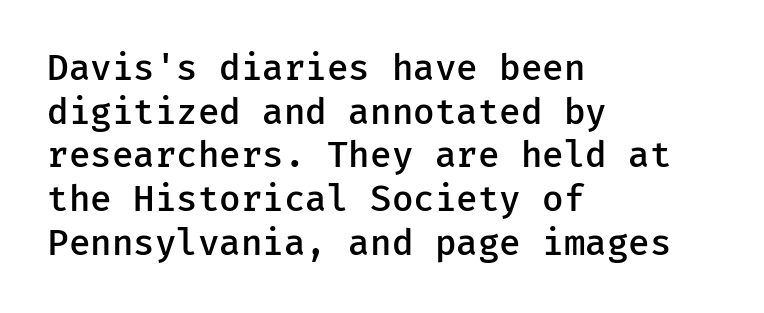
Between one letter and the next there's only the usual sliver of space. The glyphs in this specimen are sans serif. Anything drawn beneath the words? Only blank space. Does the lettering tilt? It doesn't — this is upright.
